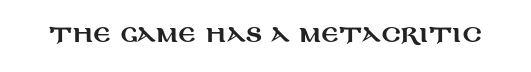
The image shows 23 px text type, upright; set normal letter spacing, not underlined.
